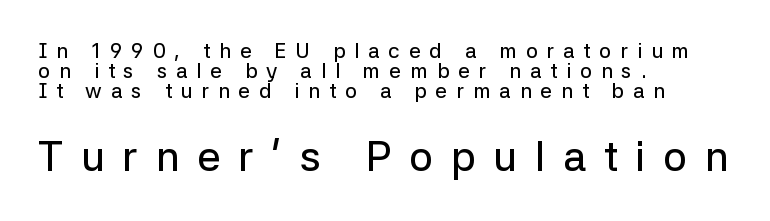
The image shows 42 px sans-serif type, upright; set left-aligned, tight line spacing (0.95x), unusually wide letter spacing (+0.42 em), not underlined; the second (bottom) block is 2.0x larger; low stroke contrast and a medium x-height.
